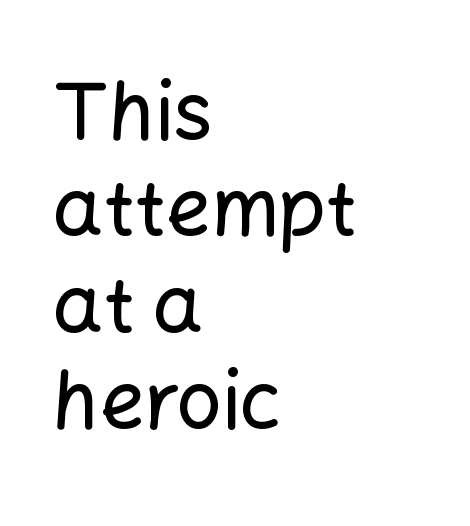
The image shows 79 px sans-serif type, upright; set left-aligned, line spacing 1.22x, normal letter spacing, not underlined; low stroke contrast and a medium x-height.
